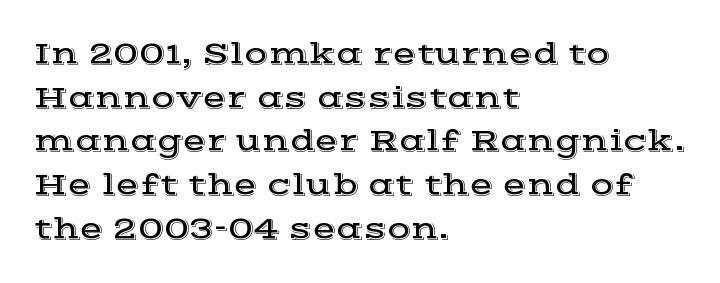
Does the leading feel generous? No, just average. The font's upright variant was chosen for this text. Each row of text sits above clean, open space. Looks like regular typesetting: each glyph gets only the width it needs. A typesetter would label this face a serif.
